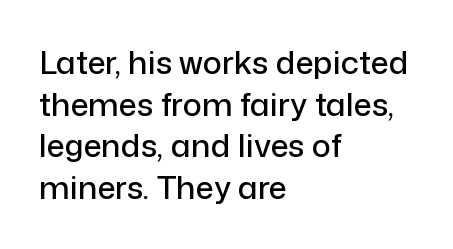
These lines were composed using upright roman letters. The horizontal fit of the characters is conventional and even. The rows are spaced the way most documents space them. Rule under the text: the space is simply empty. This sample has the flowing, uneven cadence of proportional lettering.
